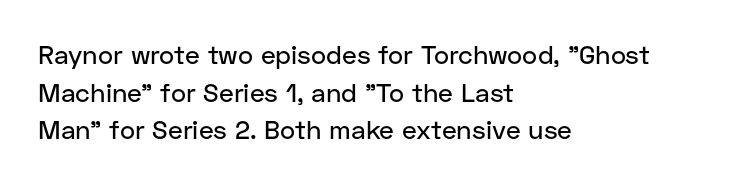
Which margin do the lines hug? The left one — the right edge is uneven. This sample uses plain, unmodified letter spacing. Glance below the letters and you will spot only blank space. Baseline-to-baseline distance is the conventional proportion of letter height.
